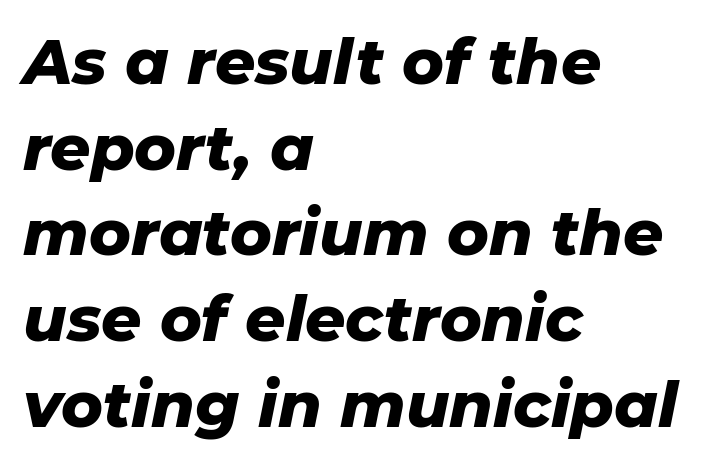
Q: Is the text bold? A: Yes.
Q: Is the text italic (slanted)? A: Yes, it leans right by about 11 degrees.
Q: Is the text underlined? A: No.
Q: How is the paragraph aligned? A: Left-aligned.
Q: Is the spacing between letters normal or unusually wide? A: Normal.
Q: Is the spacing between lines tight, normal or loose? A: Normal.
Q: Width (condensed, normal, or wide)? A: Normal.
Q: Stroke contrast? A: Low.
Q: x-height? A: Medium.
Q: Monospaced? A: No.
